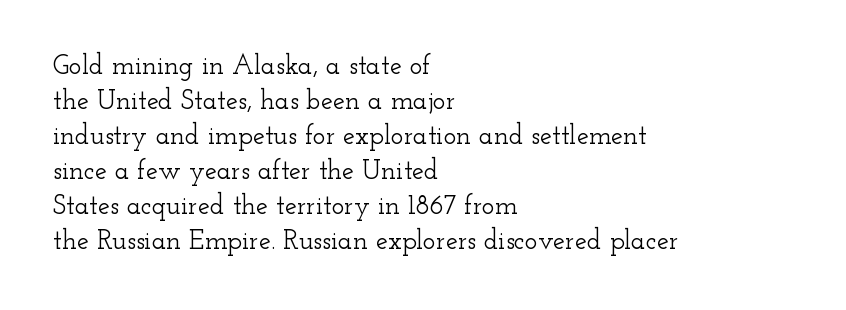
{"italic": "no", "underline": "no", "align": "left", "line_spacing": "normal", "line_spacing_ratio": 1.3, "letter_spacing": "normal", "letter_spacing_em": 0.0, "glyph_px": 27}
